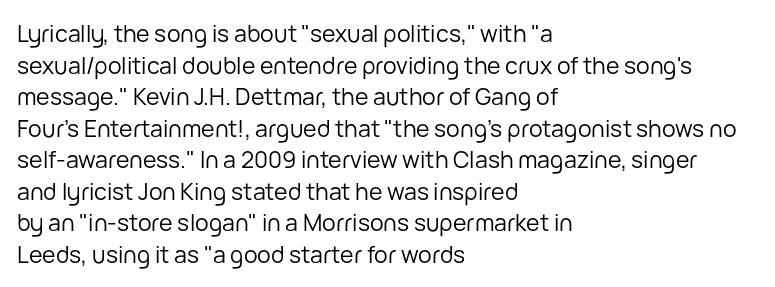
{"italic": "no", "bold": "no", "underline": "no", "align": "left", "line_spacing": "normal", "line_spacing_ratio": 1.37, "letter_spacing": "normal", "letter_spacing_em": 0.0, "glyph_px": 23}
